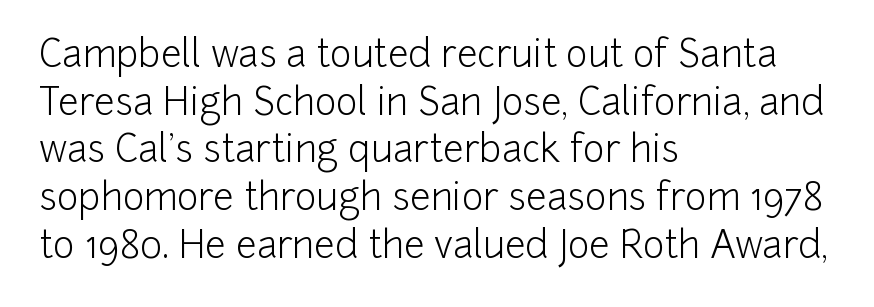
Q: Is the text bold? A: No.
Q: Is the text italic (slanted)? A: No, it is upright.
Q: Is the typeface a serif or a sans-serif typeface? A: Sans-serif.
Q: Is the text underlined? A: No.
Q: How is the paragraph aligned? A: Left-aligned.
Q: Is the spacing between letters normal or unusually wide? A: Normal.
Q: Is the spacing between lines tight, normal or loose? A: Normal.
Q: Width (condensed, normal, or wide)? A: Normal.
Q: Stroke contrast? A: Low.
Q: x-height? A: Medium.
Q: Monospaced? A: No.
